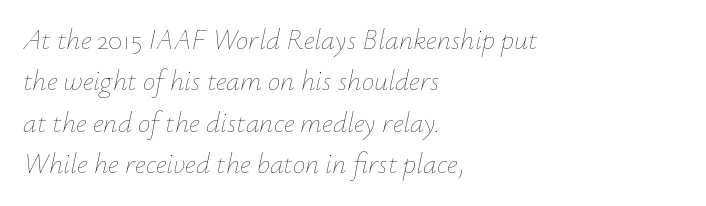
{"italic": "yes", "lean": "right", "slant_degrees": 12, "bold": "no", "weight": "thin", "width": "normal", "stroke_contrast": "low", "x_height": "small", "monospaced": "no", "underline": "no", "align": "left", "line_spacing": "normal", "line_spacing_ratio": 1.48, "letter_spacing": "normal", "letter_spacing_em": 0.0, "glyph_px": 28}
